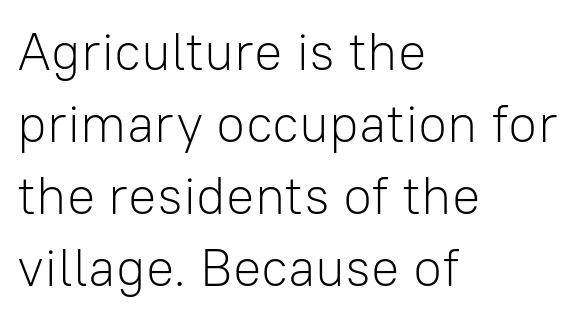
Reading down the block, your eye returns to a fixed left position each line. Anything drawn beneath the words? Only blank space. The characters display no serif detailing; their extremities are plain. The type sits square on the baseline with zero lean. Think of a printed novel: that variable character pitch is what you see here. You could call the tracking neutral — neither tight nor loose.
